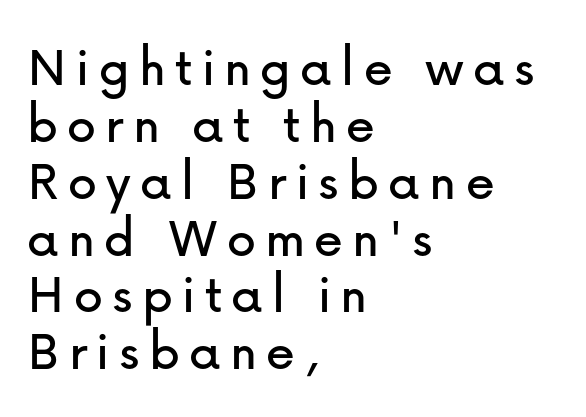
Q: Is the text italic (slanted)? A: No, it is upright.
Q: Is the typeface a serif or a sans-serif typeface? A: Sans-serif.
Q: Is the text underlined? A: No.
Q: How is the paragraph aligned? A: Left-aligned.
Q: Is the spacing between lines tight, normal or loose? A: Tight.
Q: Width (condensed, normal, or wide)? A: Normal.
Q: Stroke contrast? A: Low.
Q: x-height? A: Medium.
Q: Monospaced? A: No.
